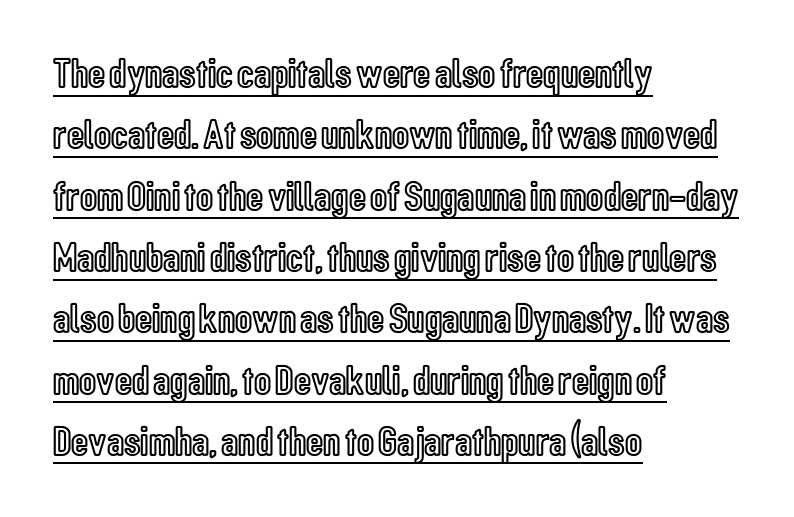
The image shows 42 px condensed type, upright; set left-aligned, normal line spacing (1.46x), normal letter spacing, underlined; a medium x-height.
